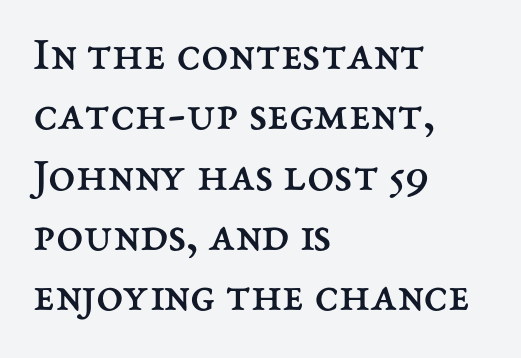
The image shows 49 px regular-weight type, upright; set left-aligned, line spacing 1.23x, normal letter spacing, not underlined; medium stroke contrast and a medium x-height.
